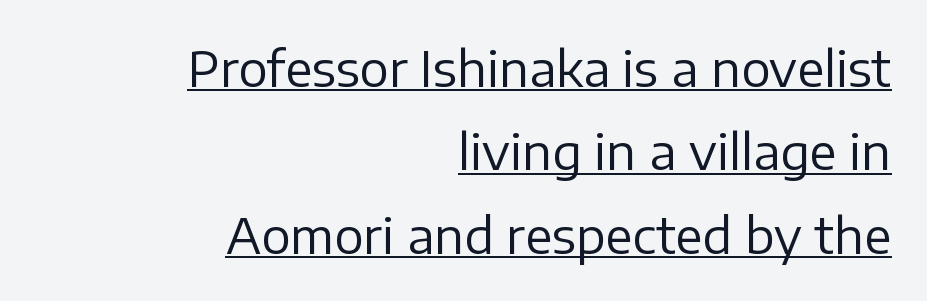
The image shows 49 px regular-weight sans-serif type, upright; set right-aligned, normal line spacing (1.7x), normal letter spacing, underlined; low stroke contrast and a medium x-height.
